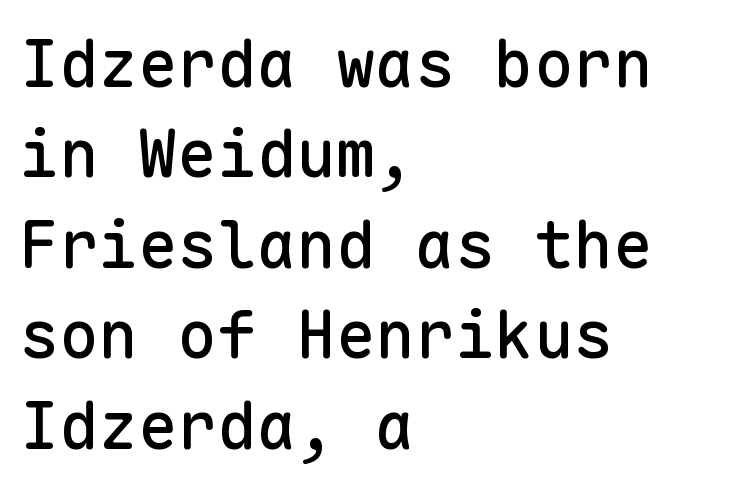
{"serif": "no", "italic": "no", "width": "normal", "stroke_contrast": "low", "x_height": "medium", "monospaced": "yes", "underline": "no", "align": "left", "line_spacing": "normal", "line_spacing_ratio": 1.37, "letter_spacing": "normal", "letter_spacing_em": 0.0, "glyph_px": 66}
